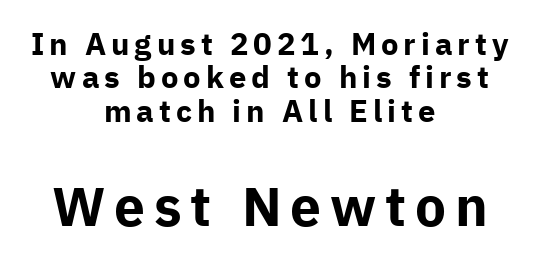
The image shows 55 px bold sans-serif type, upright; set centered, tight line spacing (1.08x), not underlined; the second (bottom) block is 1.77x larger; low stroke contrast and a medium x-height.
